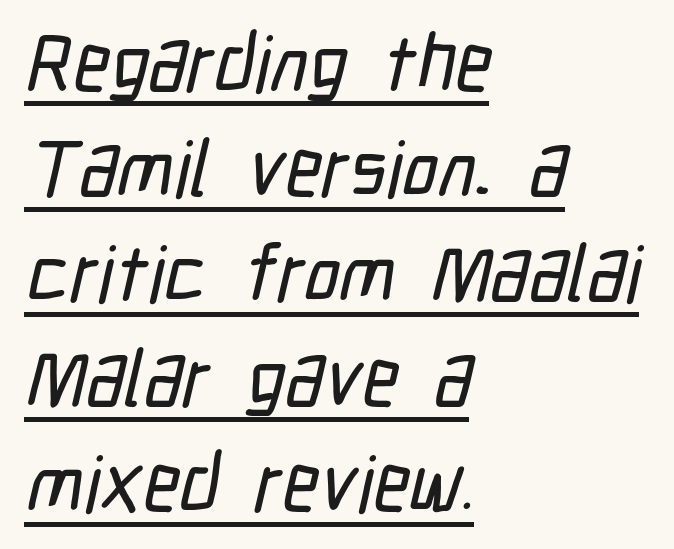
The image shows 79 px condensed sans-serif type; set left-aligned, normal line spacing (1.33x), normal letter spacing, underlined; low stroke contrast and a medium x-height.
